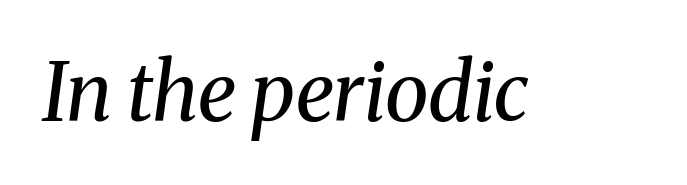
{"serif": "yes", "italic": "yes", "lean": "right", "slant_degrees": 8, "bold": "no", "weight": "regular", "width": "normal", "stroke_contrast": "medium", "x_height": "medium", "monospaced": "no", "underline": "no", "letter_spacing": "normal", "letter_spacing_em": 0.0, "glyph_px": 80}
